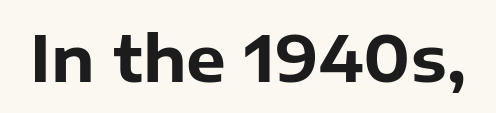
Quick note: not italic, upright. The letters are bold, with thick, heavy strokes. Any mark beneath the type? The region is blank. Here the designer chose a conventional face with non-uniform glyph widths.
